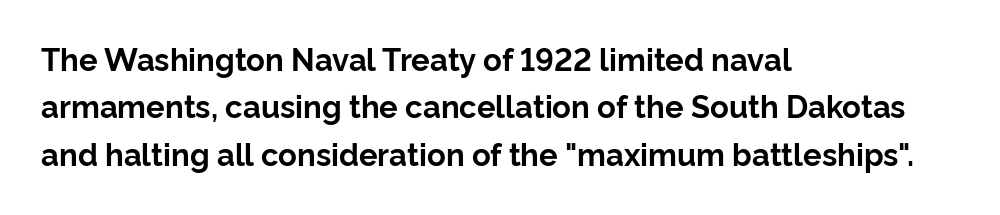
Q: Is the text bold? A: Yes.
Q: Is the text italic (slanted)? A: No, it is upright.
Q: Is the typeface a serif or a sans-serif typeface? A: Sans-serif.
Q: Is the text underlined? A: No.
Q: How is the paragraph aligned? A: Left-aligned.
Q: Is the spacing between letters normal or unusually wide? A: Normal.
Q: Is the spacing between lines tight, normal or loose? A: Normal.
Q: Width (condensed, normal, or wide)? A: Normal.
Q: Stroke contrast? A: Low.
Q: x-height? A: Medium.
Q: Monospaced? A: No.
